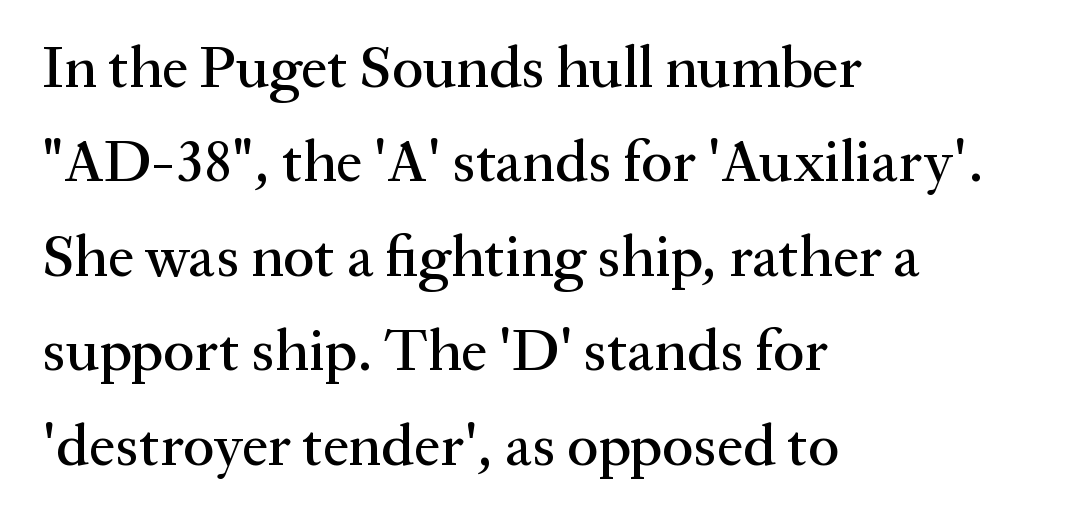
{"serif": "yes", "italic": "no", "width": "normal", "stroke_contrast": "medium", "x_height": "medium", "monospaced": "no", "underline": "no", "align": "left", "line_spacing": "normal", "line_spacing_ratio": 1.6, "letter_spacing": "normal", "letter_spacing_em": 0.0, "glyph_px": 59}
